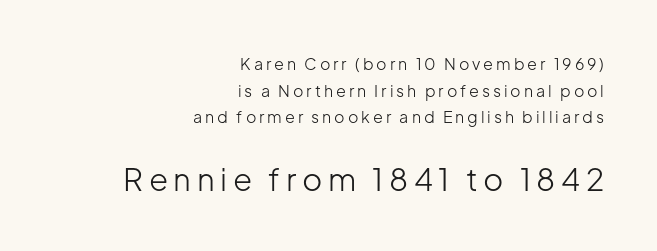
The image shows 31 px light sans-serif type, upright; set right-aligned, normal line spacing (1.67x), not underlined; the second (bottom) block is 1.94x larger; low stroke contrast and a medium x-height.
